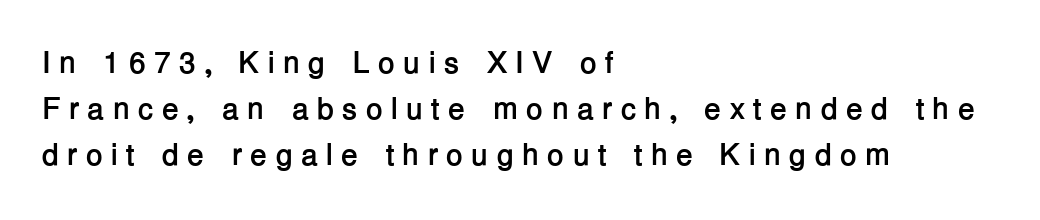
{"serif": "no", "italic": "no", "bold": "yes", "weight": "semibold", "width": "normal", "stroke_contrast": "low", "x_height": "medium", "monospaced": "no", "underline": "no", "align": "left", "line_spacing": "normal", "line_spacing_ratio": 1.48, "letter_spacing": "wide", "letter_spacing_em": 0.26, "glyph_px": 31}
